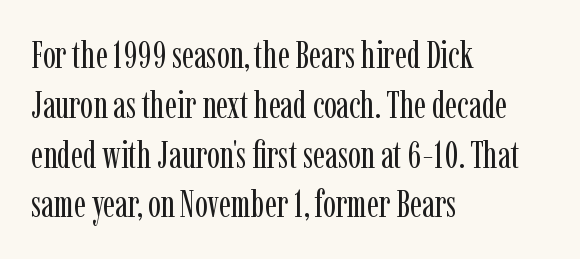
The image shows 38 px regular-weight, condensed serif type, upright; set left-aligned, normal line spacing (1.31x), normal letter spacing, not underlined; low stroke contrast and a medium x-height.
